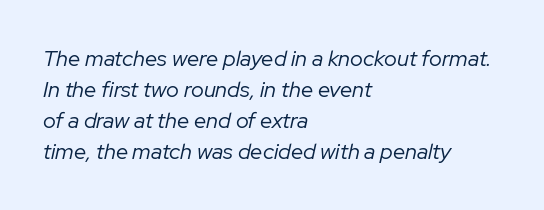
The image shows 22 px text type, italic (leaning right); set left-aligned, normal line spacing (1.41x), normal letter spacing, not underlined.
